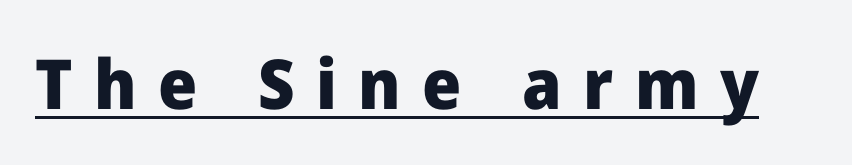
The image shows 69 px heavy sans-serif type, upright; set unusually wide letter spacing (+0.31 em), underlined; low stroke contrast and a medium x-height.
